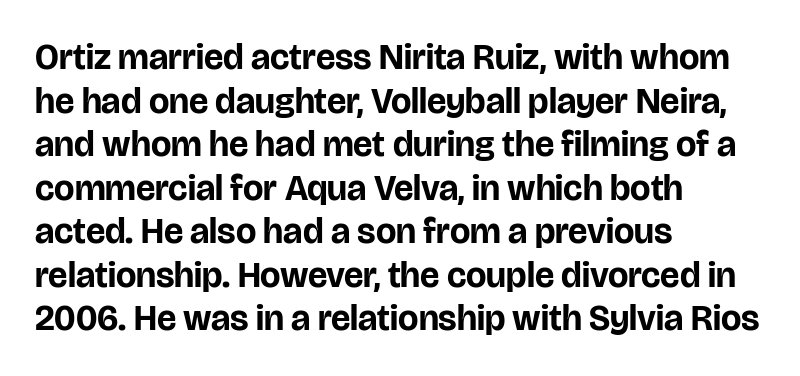
The image shows 36 px bold sans-serif type, upright; set left-aligned, line spacing 1.21x, normal letter spacing, not underlined; low stroke contrast and a large x-height.
